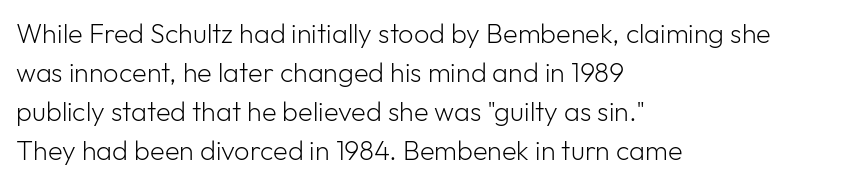
Q: Is the text bold? A: No.
Q: Is the text italic (slanted)? A: No, it is upright.
Q: Is the text underlined? A: No.
Q: How is the paragraph aligned? A: Left-aligned.
Q: Is the spacing between letters normal or unusually wide? A: Normal.
Q: Is the spacing between lines tight, normal or loose? A: Normal.
